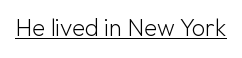
Underlined type. When letters stand straight like this, we call the style roman or upright. The line texture is even and compact thanks to regular tracking. The strokes carry an ordinary text weight at most.
